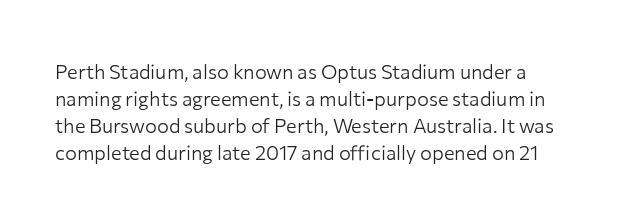
Anything drawn beneath the words? Only blank space. How are the letters spaced? Ordinarily, with no added tracking. No extra ink here — the face is not bold. Summary of vertical rhythm: regular, with standard interline spacing. The letters stand upright; this is a roman face.
